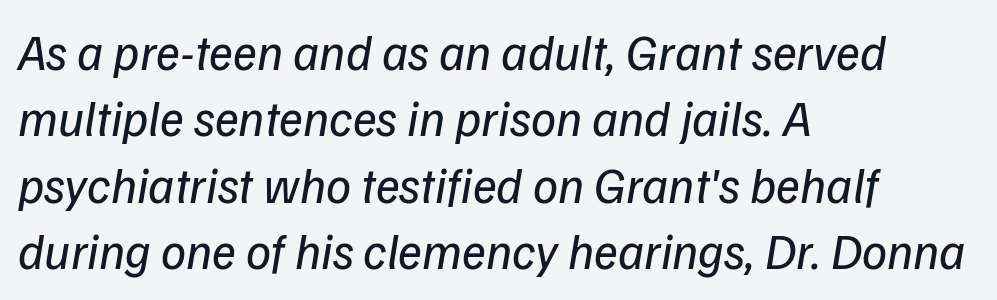
Q: Is the text bold? A: No.
Q: Is the text italic (slanted)? A: Yes, it leans right by about 9 degrees.
Q: Is the text underlined? A: No.
Q: How is the paragraph aligned? A: Left-aligned.
Q: Is the spacing between letters normal or unusually wide? A: Normal.
Q: Is the spacing between lines tight, normal or loose? A: Normal.
Q: Width (condensed, normal, or wide)? A: Normal.
Q: Stroke contrast? A: Low.
Q: x-height? A: Medium.
Q: Monospaced? A: No.
